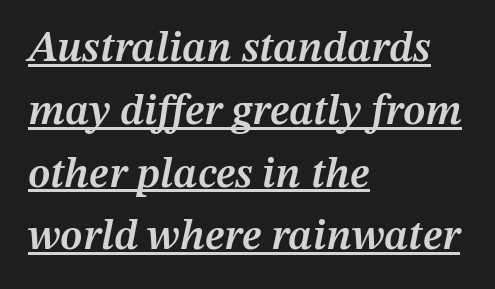
Q: Is the text bold? A: Semi-bold.
Q: Is the text italic (slanted)? A: Yes, it leans right by about 12 degrees.
Q: Is the text underlined? A: Yes.
Q: How is the paragraph aligned? A: Left-aligned.
Q: Is the spacing between letters normal or unusually wide? A: Normal.
Q: Is the spacing between lines tight, normal or loose? A: Normal.
Q: Width (condensed, normal, or wide)? A: Normal.
Q: Stroke contrast? A: Medium.
Q: x-height? A: Medium.
Q: Monospaced? A: No.
